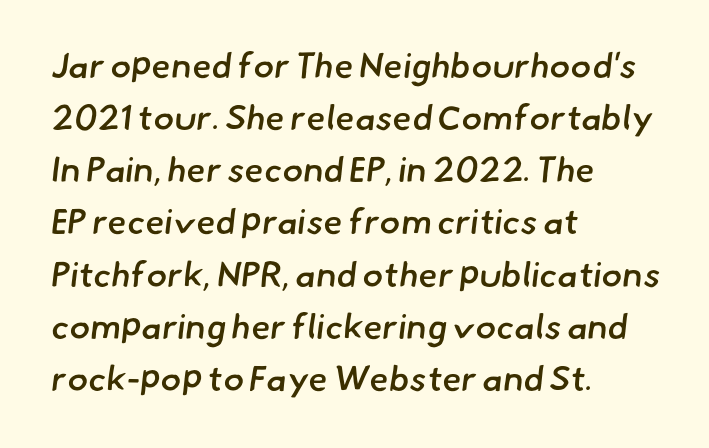
{"serif": "no", "bold": "semi", "weight": "semibold", "width": "normal", "stroke_contrast": "low", "x_height": "small", "monospaced": "no", "underline": "no", "align": "left", "line_spacing": "normal", "line_spacing_ratio": 1.49, "letter_spacing": "normal", "letter_spacing_em": 0.0, "glyph_px": 35}
